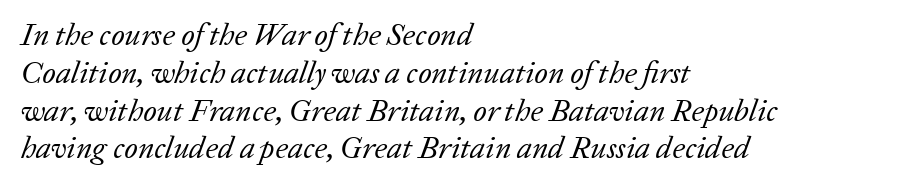
The image shows 31 px regular-weight serif type, italic (leaning right); set left-aligned, line spacing 1.22x, normal letter spacing, not underlined; low stroke contrast and a medium x-height.
